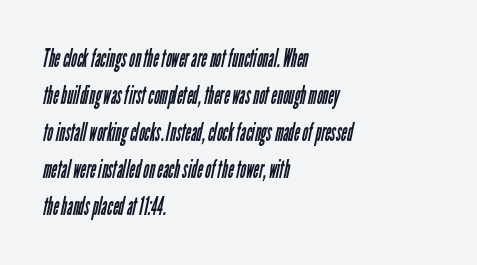
The image shows 25 px text type; set left-aligned, normal line spacing (1.48x), normal letter spacing, not underlined.
